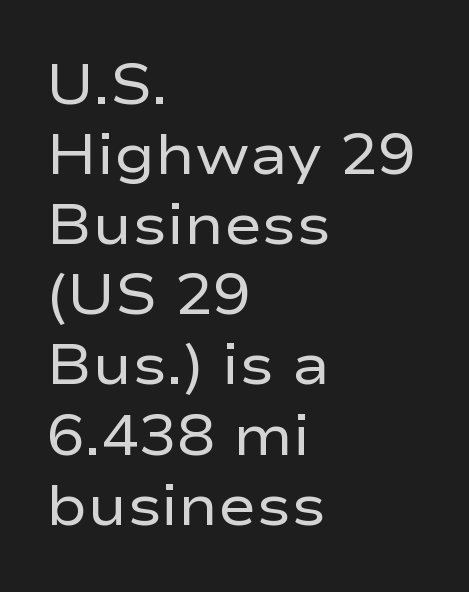
The rendering uses natural spacing where letterforms have individual widths. Reading down the block, your eye returns to a fixed left position each line. Students, note that the glyphs here touch the page at normal intervals. The letters look calm and open, with moderate or lighter stems. Just letters on the line, the space beneath them empty.
